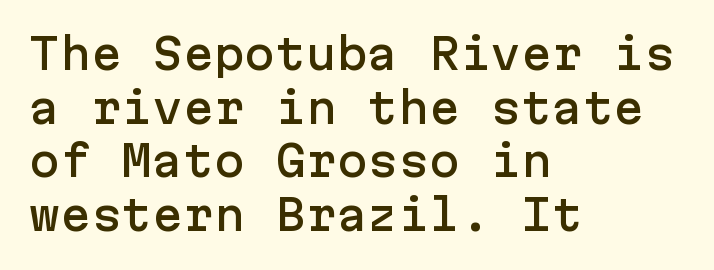
{"serif": "no", "italic": "no", "width": "normal", "stroke_contrast": "low", "x_height": "medium", "underline": "no", "align": "left", "line_spacing": "normal", "line_spacing_ratio": 1.31, "letter_spacing": "normal", "letter_spacing_em": 0.0, "glyph_px": 41}
